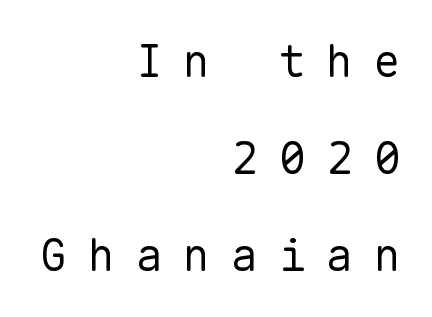
The image shows 45 px regular-weight sans-serif type, upright, monospaced; set right-aligned, loose line spacing (2.16x), unusually wide letter spacing (+0.46 em), not underlined; low stroke contrast and a medium x-height.
